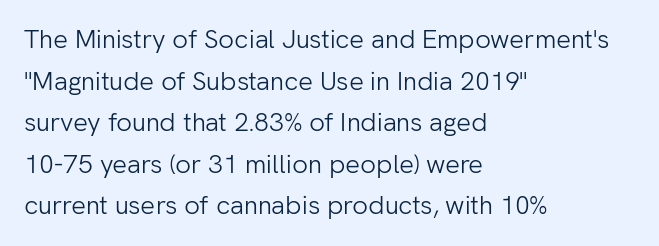
The image shows 26 px text type, upright; set left-aligned, normal line spacing (1.6x), normal letter spacing, not underlined.
